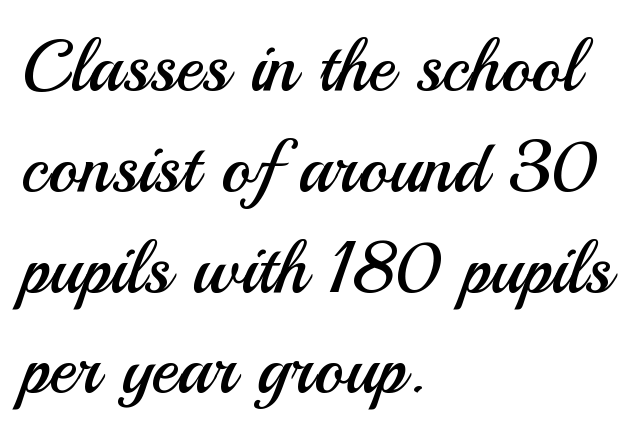
{"serif": "no", "bold": "no", "weight": "regular", "width": "normal", "stroke_contrast": "medium", "x_height": "small", "monospaced": "no", "underline": "no", "align": "left", "line_spacing": "normal", "line_spacing_ratio": 1.4, "letter_spacing": "normal", "letter_spacing_em": 0.0, "glyph_px": 72}
